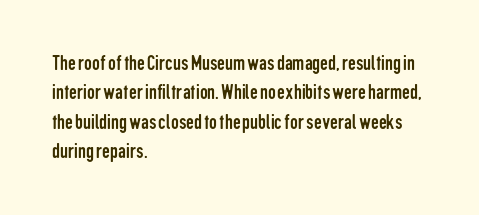
{"italic": "no", "bold": "no", "underline": "no", "align": "left", "line_spacing": "normal", "line_spacing_ratio": 1.33, "letter_spacing": "normal", "letter_spacing_em": 0.0, "glyph_px": 22}
